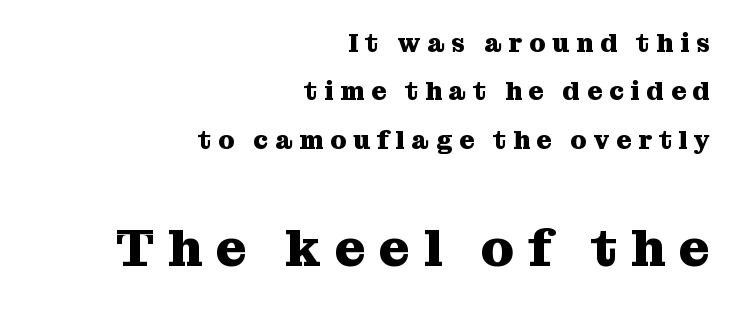
Q: Is the text bold? A: Yes.
Q: Is the text italic (slanted)? A: No, it is upright.
Q: Is the typeface a serif or a sans-serif typeface? A: Serif.
Q: Is the text underlined? A: No.
Q: How is the paragraph aligned? A: Right-aligned.
Q: Is the spacing between letters normal or unusually wide? A: Unusually wide.
Q: Which block of text is set in a larger size, the first (top) or the second (bottom)? A: The second (bottom) one.
Q: Width (condensed, normal, or wide)? A: Normal.
Q: Stroke contrast? A: Medium.
Q: x-height? A: Medium.
Q: Monospaced? A: No.
